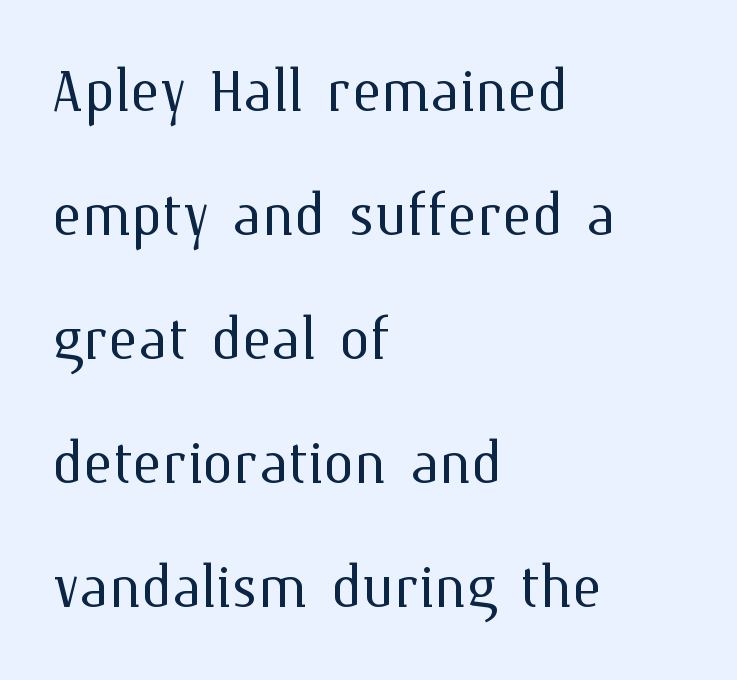
The image shows 78 px light type, upright; set left-aligned, normal line spacing (1.59x), normal letter spacing, not underlined; medium stroke contrast and a medium x-height.
